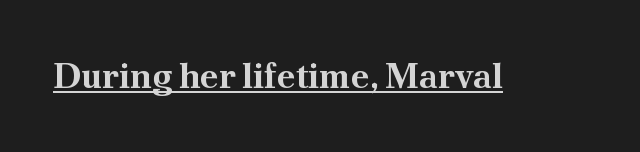
This sample uses a serif face. The tracking reads as untouched default to a designer's eye. Somebody hit Ctrl+U on this one — the words are underlined. Character widths vary here, with narrow letters taking less room than wide ones.
